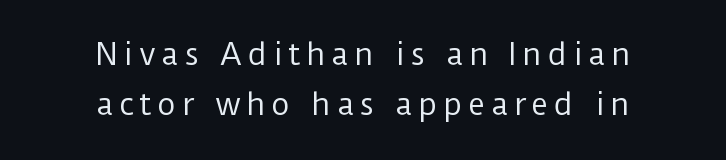
Substantial extra tracking has been applied to these lines. Underline: absent. Grotesque or geometric, the face here clearly has no serifs. The compositor balanced each line on the midline. Heaviness? Minimal to ordinary, like unemphasized prose. Posture: straight, roman, zero tilt.
